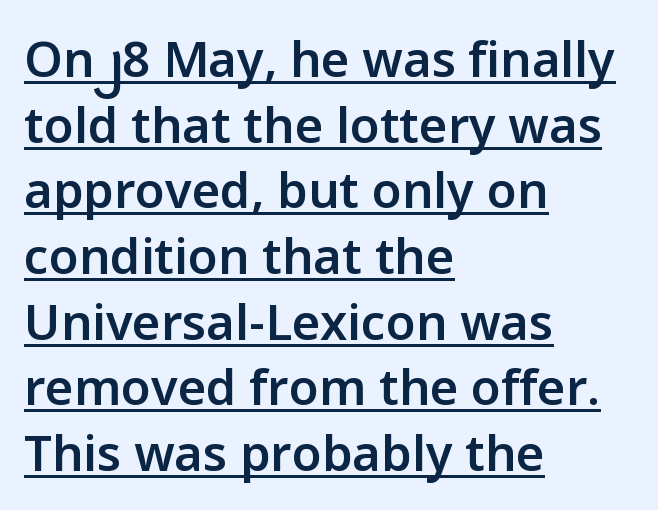
Q: Is the text bold? A: Semi-bold.
Q: Is the text italic (slanted)? A: No, it is upright.
Q: Is the typeface a serif or a sans-serif typeface? A: Sans-serif.
Q: Is the text underlined? A: Yes.
Q: How is the paragraph aligned? A: Left-aligned.
Q: Is the spacing between letters normal or unusually wide? A: Normal.
Q: Is the spacing between lines tight, normal or loose? A: Normal.
Q: Width (condensed, normal, or wide)? A: Normal.
Q: Stroke contrast? A: Low.
Q: x-height? A: Medium.
Q: Monospaced? A: No.
